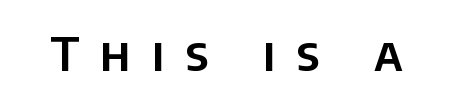
{"serif": "no", "italic": "no", "width": "normal", "stroke_contrast": "low", "x_height": "large", "monospaced": "no", "underline": "no", "letter_spacing": "wide", "letter_spacing_em": 0.46, "glyph_px": 46}
